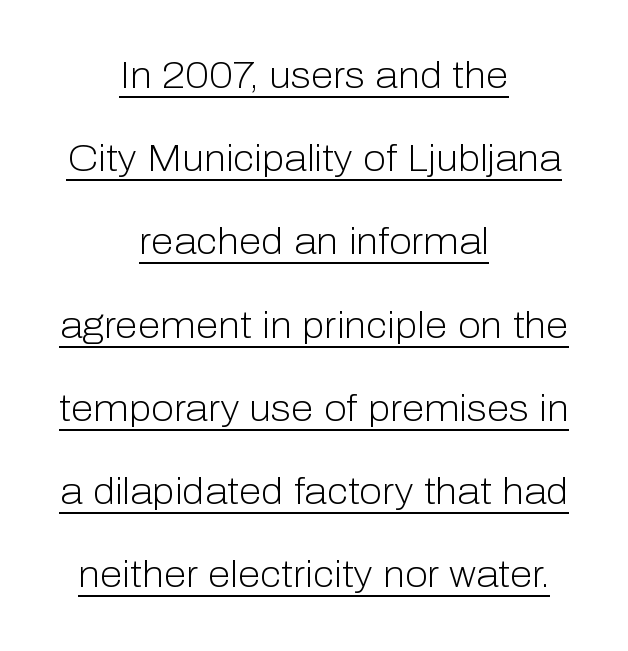
{"serif": "no", "italic": "no", "bold": "no", "weight": "light", "width": "normal", "stroke_contrast": "low", "x_height": "medium", "monospaced": "no", "underline": "yes", "align": "center", "line_spacing": "loose", "line_spacing_ratio": 2.25, "letter_spacing": "normal", "letter_spacing_em": 0.0, "glyph_px": 37}
